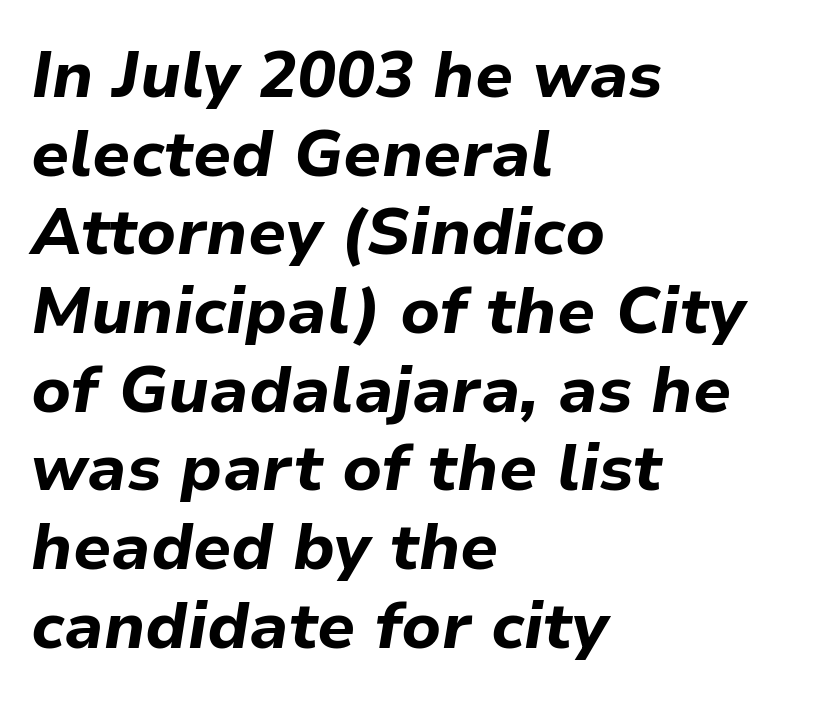
The image shows 65 px bold type, italic (leaning right); set left-aligned, line spacing 1.21x, normal letter spacing, not underlined; low stroke contrast and a medium x-height.
